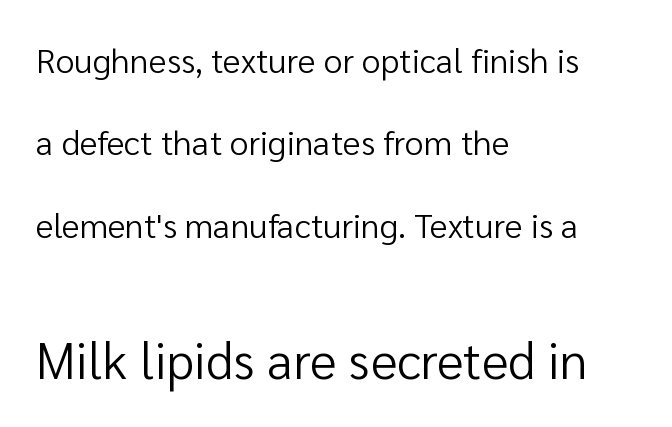
{"serif": "no", "italic": "no", "bold": "no", "weight": "regular", "width": "normal", "stroke_contrast": "low", "x_height": "medium", "monospaced": "no", "underline": "no", "align": "left", "line_spacing": "loose", "line_spacing_ratio": 2.42, "letter_spacing": "normal", "letter_spacing_em": 0.0, "larger_block": "second", "size_ratio": 1.5, "glyph_px": 51}
